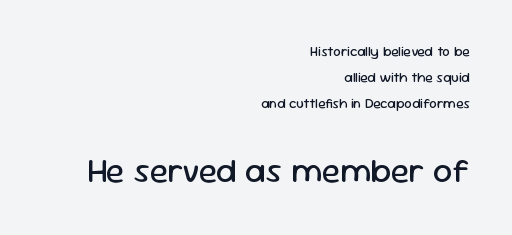
The image shows 34 px regular-weight sans-serif type, upright; set right-aligned, line spacing 1.87x, normal letter spacing, not underlined; the second (bottom) block is 2.43x larger; low stroke contrast and a medium x-height.
